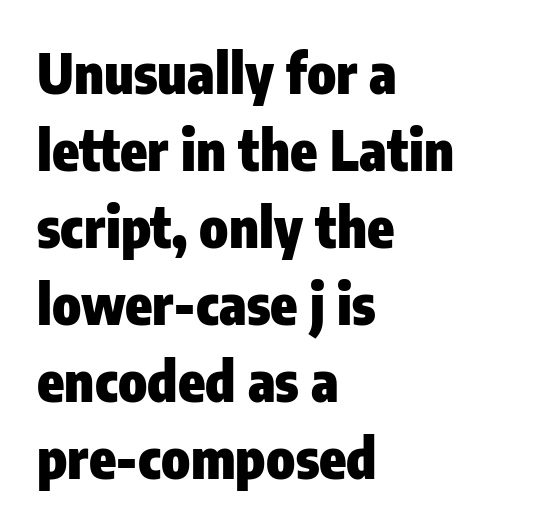
Spacing verdict: proportional, widths tailored to each character. Does the weight exceed regular? Yes, all the way to bold. Vertically, the passage feels balanced, rows spaced as you'd expect. This rendering features lettering with no underline. Look at the tracking — it's just the regular setting, nothing added.
